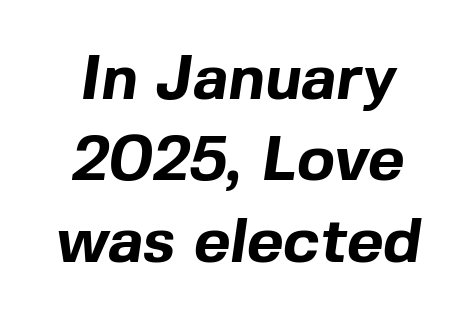
{"serif": "no", "bold": "yes", "weight": "bold", "width": "normal", "x_height": "medium", "monospaced": "no", "underline": "no", "line_spacing": "normal", "line_spacing_ratio": 1.29, "letter_spacing": "normal", "letter_spacing_em": 0.0, "glyph_px": 63}
